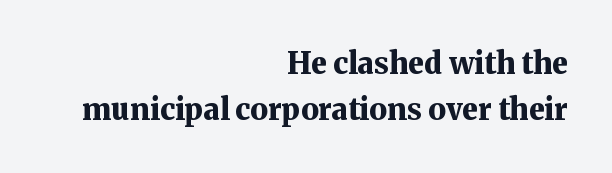
{"serif": "yes", "italic": "no", "bold": "yes", "weight": "bold", "width": "normal", "stroke_contrast": "medium", "x_height": "medium", "monospaced": "no", "underline": "no", "align": "right", "line_spacing": "normal", "line_spacing_ratio": 1.52, "letter_spacing": "normal", "letter_spacing_em": 0.0, "glyph_px": 30}
